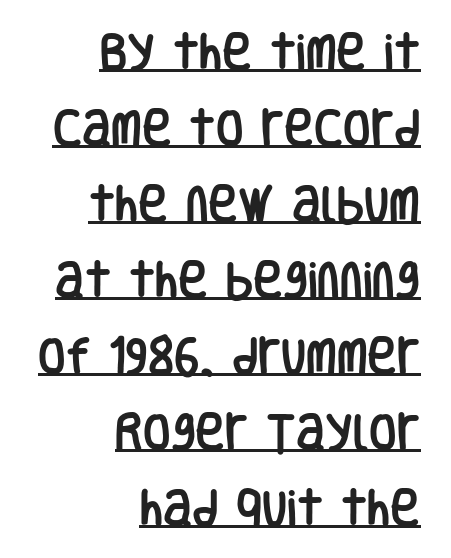
The letters advance in unequal steps, a hallmark of proportional type. This is roman type, the default non-slanted kind. Words appear dense and cohesive because spacing is normal. Each line of the rendering has a horizontal stroke beneath the glyphs. The face used here is a sans, in the tradition of grotesques and geometrics. The setting favours the right margin, as signatures and pull-quotes sometimes do.
